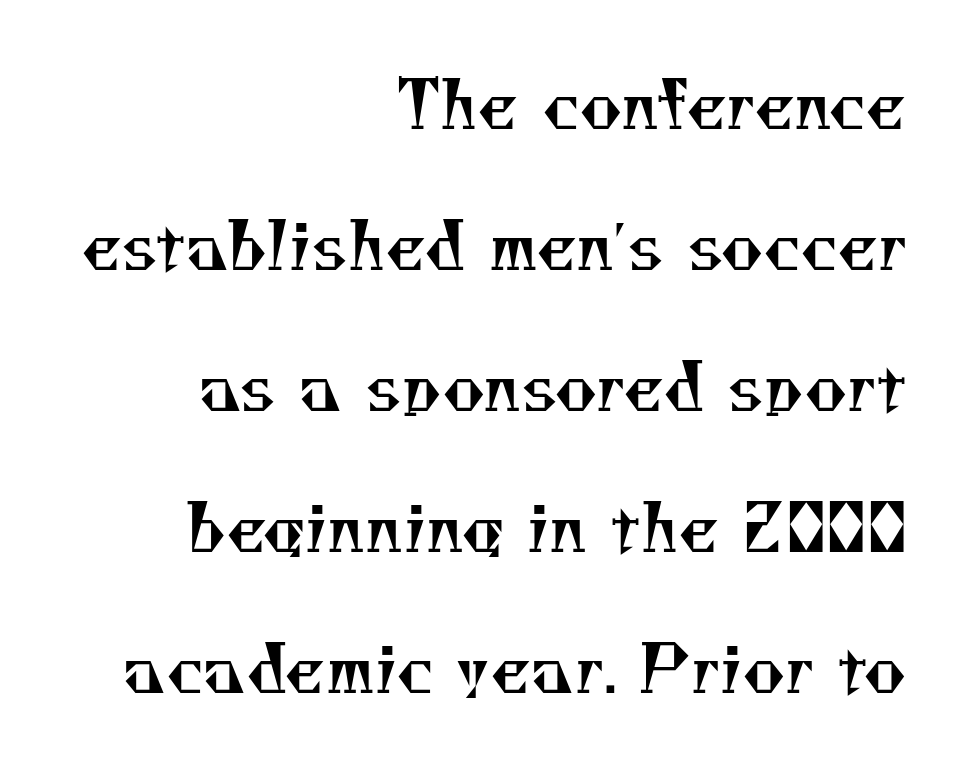
Q: Is the text bold? A: No.
Q: Is the typeface a serif or a sans-serif typeface? A: Serif.
Q: Is the text underlined? A: No.
Q: How is the paragraph aligned? A: Right-aligned.
Q: Is the spacing between letters normal or unusually wide? A: Normal.
Q: Is the spacing between lines tight, normal or loose? A: Loose.
Q: Width (condensed, normal, or wide)? A: Normal.
Q: Stroke contrast? A: Medium.
Q: x-height? A: Small.
Q: Monospaced? A: No.
